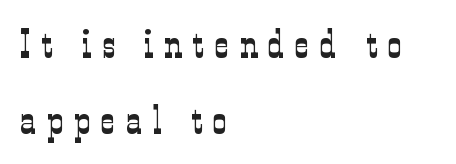
{"serif": "yes", "italic": "no", "bold": "no", "weight": "light", "width": "condensed", "stroke_contrast": "low", "x_height": "medium", "monospaced": "no", "underline": "no", "align": "left", "line_spacing": "loose", "line_spacing_ratio": 1.94, "letter_spacing": "wide", "letter_spacing_em": 0.28, "glyph_px": 39}
